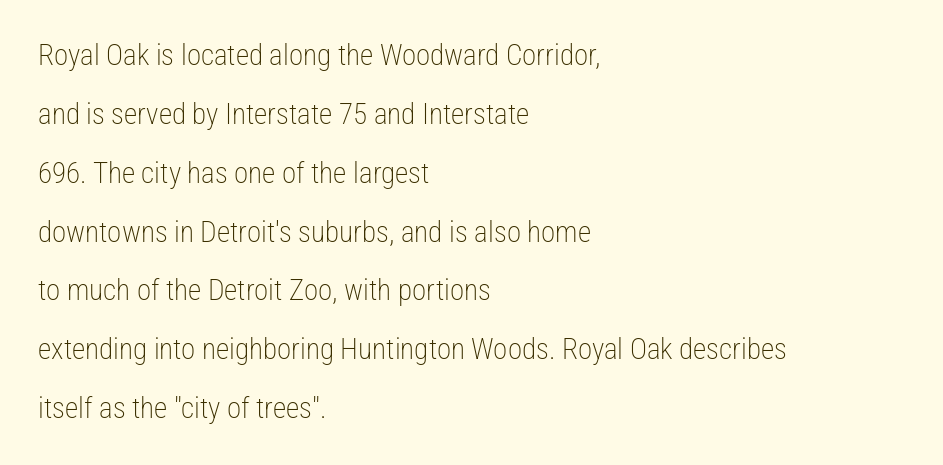
The image shows 29 px light, condensed sans-serif type, upright; set left-aligned, loose line spacing (2.03x), normal letter spacing, not underlined; low stroke contrast and a medium x-height.
